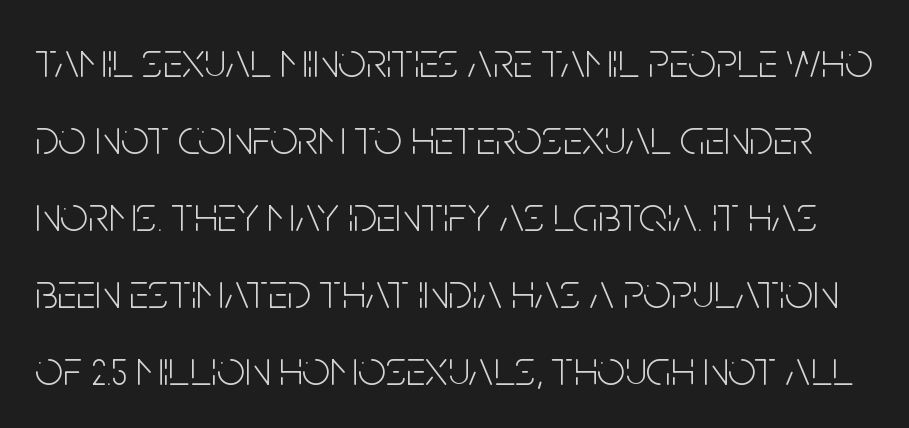
Q: Is the text bold? A: No.
Q: Is the text italic (slanted)? A: No, it is upright.
Q: Is the typeface a serif or a sans-serif typeface? A: Sans-serif.
Q: Is the text underlined? A: No.
Q: Is the spacing between letters normal or unusually wide? A: Normal.
Q: Is the spacing between lines tight, normal or loose? A: Normal.
Q: Width (condensed, normal, or wide)? A: Condensed.
Q: Stroke contrast? A: Low.
Q: x-height? A: Large.
Q: Monospaced? A: No.
